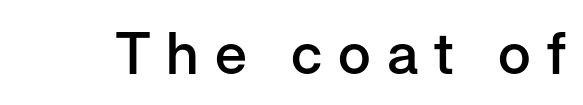
{"serif": "no", "italic": "no", "bold": "semi", "weight": "semibold", "width": "normal", "stroke_contrast": "low", "x_height": "medium", "monospaced": "no", "underline": "no", "letter_spacing": "wide", "letter_spacing_em": 0.27, "glyph_px": 58}
